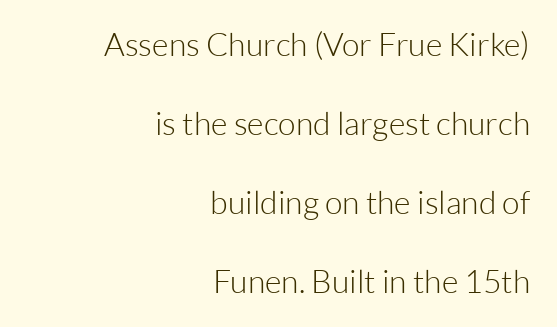
Q: Is the text bold? A: No.
Q: Is the text italic (slanted)? A: No, it is upright.
Q: Is the typeface a serif or a sans-serif typeface? A: Sans-serif.
Q: Is the text underlined? A: No.
Q: How is the paragraph aligned? A: Right-aligned.
Q: Is the spacing between letters normal or unusually wide? A: Normal.
Q: Is the spacing between lines tight, normal or loose? A: Loose.
Q: Width (condensed, normal, or wide)? A: Normal.
Q: Stroke contrast? A: Low.
Q: x-height? A: Medium.
Q: Monospaced? A: No.
